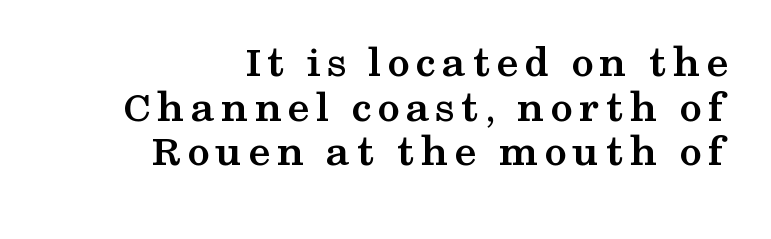
The image shows 45 px semibold, wide serif type, upright; set right-aligned, tight line spacing (0.99x), not underlined; medium stroke contrast and a medium x-height.
